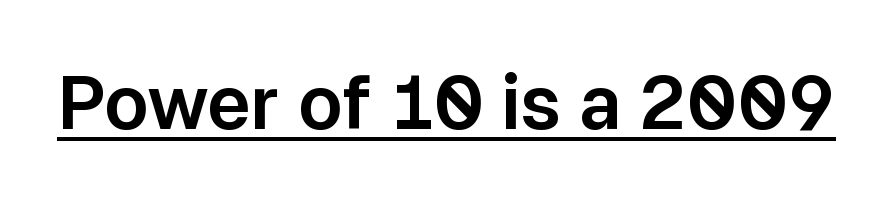
The image shows 74 px sans-serif type, upright; set normal letter spacing, underlined; low stroke contrast and a medium x-height.
